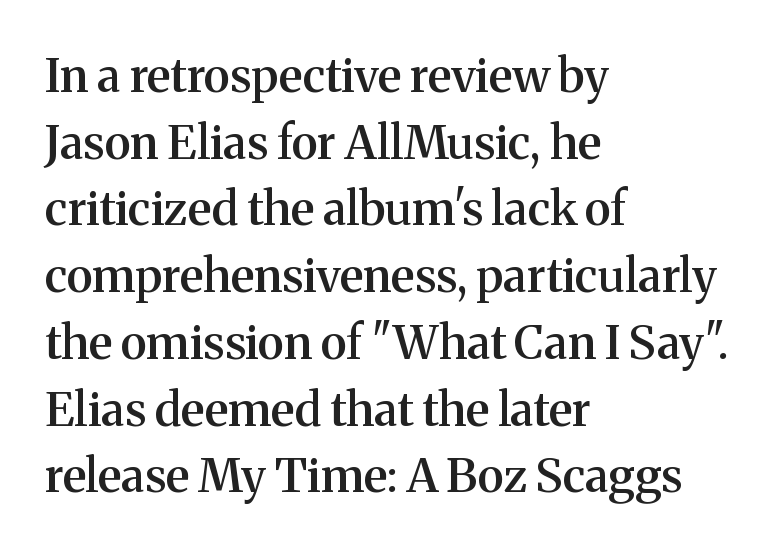
The image shows 47 px semibold serif type, upright; set left-aligned, normal line spacing (1.42x), normal letter spacing, not underlined; medium stroke contrast and a medium x-height.
